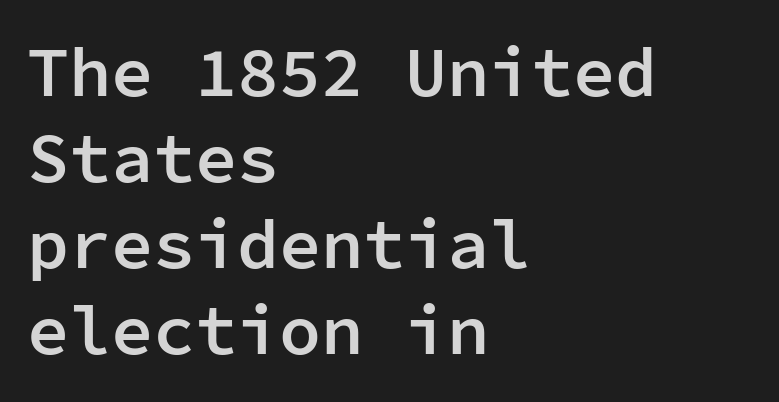
A student would call this left alignment; a typographer would say flush left, rag right. Moderately thickened strokes mark this as semibold type. Note the uniform advance width — an 'i' takes as much space as an 'm'. Nothing sits at the stroke ends, so this counts as sans-serif. Only glyphs here, with clear space below each row.
